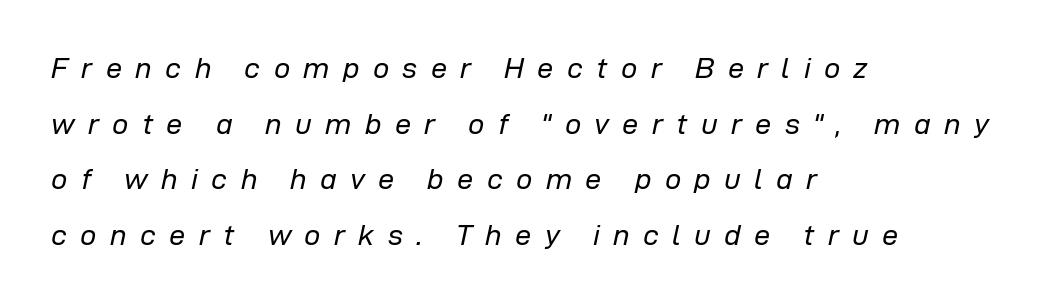
The characters are drawn with everyday or finer stroke widths. It's the slanting kind of type. Character widths vary here, with narrow letters taking less room than wide ones. The lines in this sample share a left origin and differ only in where they stop. Characters follow at a spacing far wider than the type designer built in. The gap between lines stays unmarked.
